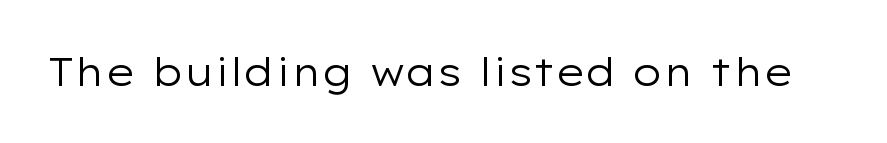
The image shows 39 px regular-weight, wide sans-serif type, upright; set normal letter spacing, not underlined; low stroke contrast and a medium x-height.
